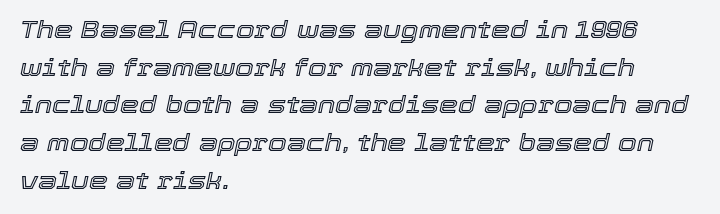
Q: Is the text italic (slanted)? A: Yes, it leans right by about 12 degrees.
Q: Is the text underlined? A: No.
Q: How is the paragraph aligned? A: Left-aligned.
Q: Is the spacing between letters normal or unusually wide? A: Normal.
Q: Is the spacing between lines tight, normal or loose? A: Normal.
